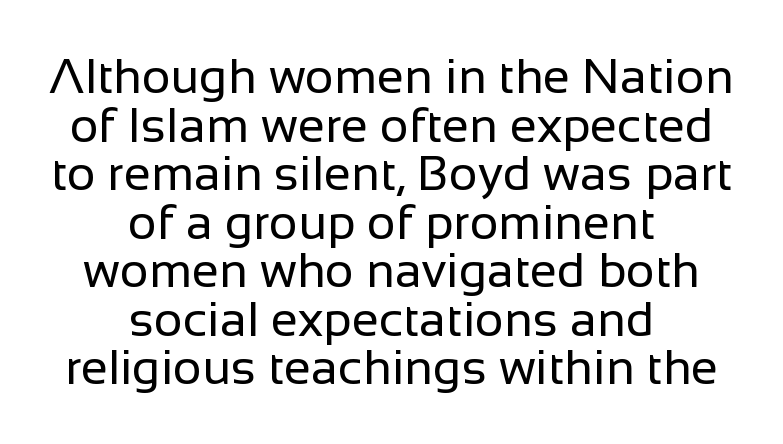
Q: Is the text bold? A: No.
Q: Is the text italic (slanted)? A: No, it is upright.
Q: Is the typeface a serif or a sans-serif typeface? A: Sans-serif.
Q: Is the text underlined? A: No.
Q: How is the paragraph aligned? A: Centered.
Q: Is the spacing between letters normal or unusually wide? A: Normal.
Q: Is the spacing between lines tight, normal or loose? A: Tight.
Q: Width (condensed, normal, or wide)? A: Normal.
Q: Stroke contrast? A: Low.
Q: x-height? A: Medium.
Q: Monospaced? A: No.
